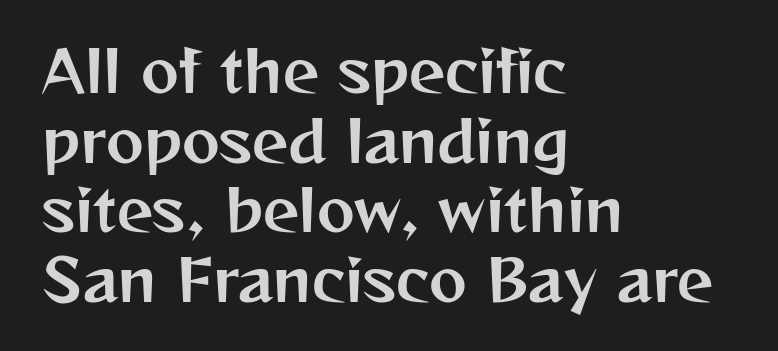
Q: Is the text italic (slanted)? A: No, it is upright.
Q: Is the typeface a serif or a sans-serif typeface? A: Sans-serif.
Q: Is the text underlined? A: No.
Q: How is the paragraph aligned? A: Left-aligned.
Q: Is the spacing between letters normal or unusually wide? A: Normal.
Q: Width (condensed, normal, or wide)? A: Normal.
Q: Stroke contrast? A: Medium.
Q: x-height? A: Medium.
Q: Monospaced? A: No.
